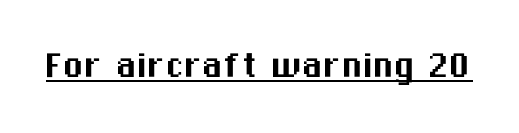
Each letter keeps its own natural width here, so spacing adapts to shape. Caption: standard tracking, unaltered. Has an underline been added? It has. In terms of letterform style, serifs are entirely absent.
